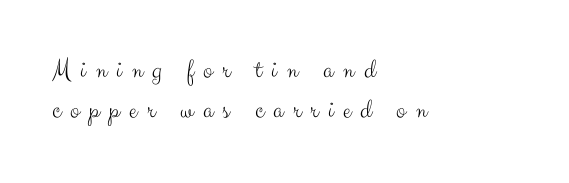
The letterforms sit at book weight or below. The words here are not underlined. This sample keeps an unexceptional amount of space between lines. This sample has the flowing, uneven cadence of proportional lettering. Stroke terminals: plain, sans-serif.
